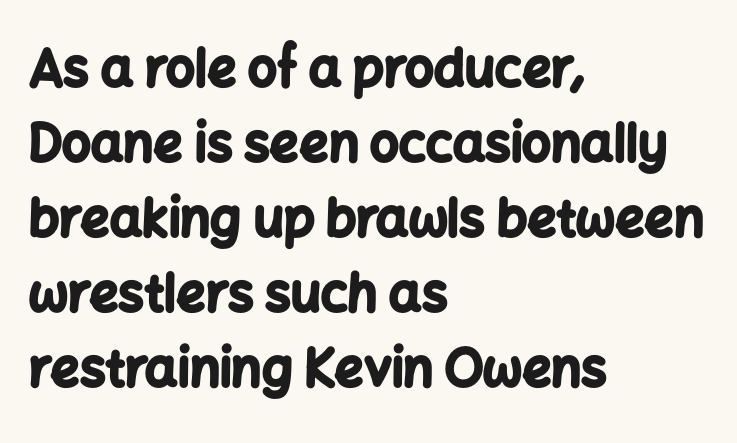
Q: Is the text bold? A: Yes.
Q: Is the text italic (slanted)? A: No, it is upright.
Q: Is the typeface a serif or a sans-serif typeface? A: Sans-serif.
Q: Is the text underlined? A: No.
Q: How is the paragraph aligned? A: Left-aligned.
Q: Is the spacing between letters normal or unusually wide? A: Normal.
Q: Is the spacing between lines tight, normal or loose? A: Normal.
Q: Width (condensed, normal, or wide)? A: Normal.
Q: Stroke contrast? A: Low.
Q: x-height? A: Medium.
Q: Monospaced? A: No.
